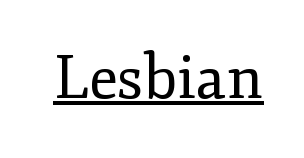
{"serif": "yes", "italic": "no", "bold": "no", "weight": "regular", "width": "normal", "stroke_contrast": "low", "x_height": "small", "monospaced": "no", "underline": "yes", "letter_spacing": "normal", "letter_spacing_em": 0.0, "glyph_px": 60}
